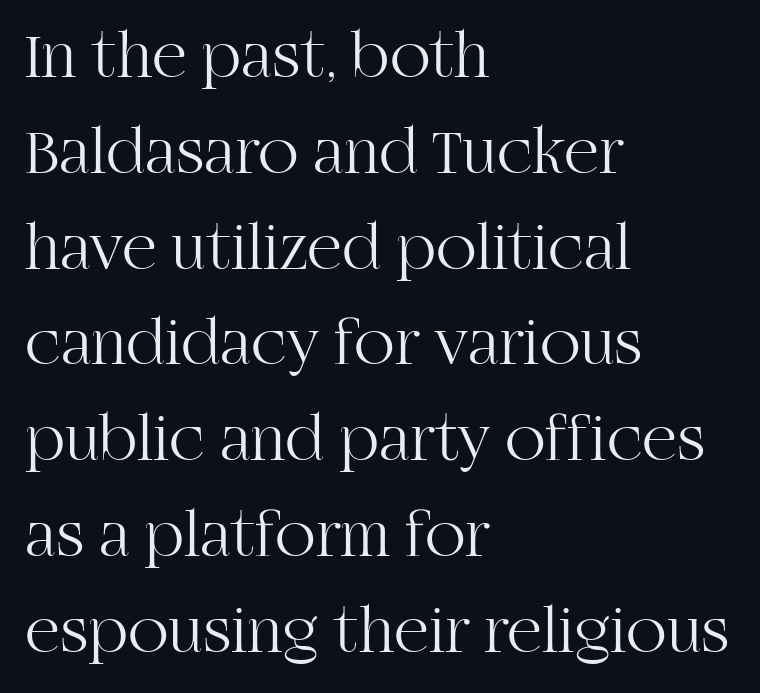
Q: Is the text bold? A: No.
Q: Is the text italic (slanted)? A: No, it is upright.
Q: Is the typeface a serif or a sans-serif typeface? A: Serif.
Q: Is the text underlined? A: No.
Q: How is the paragraph aligned? A: Left-aligned.
Q: Is the spacing between letters normal or unusually wide? A: Normal.
Q: Is the spacing between lines tight, normal or loose? A: Normal.
Q: Width (condensed, normal, or wide)? A: Normal.
Q: Stroke contrast? A: High.
Q: x-height? A: Large.
Q: Monospaced? A: No.
